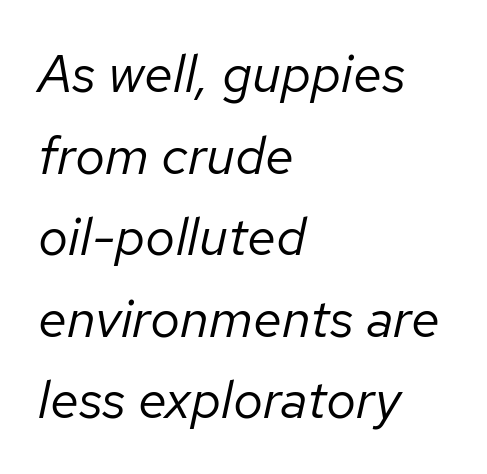
{"italic": "yes", "lean": "right", "slant_degrees": 12, "bold": "no", "weight": "regular", "width": "normal", "stroke_contrast": "low", "x_height": "medium", "monospaced": "no", "underline": "no", "align": "left", "line_spacing": "normal", "line_spacing_ratio": 1.54, "letter_spacing": "normal", "letter_spacing_em": 0.0, "glyph_px": 53}
